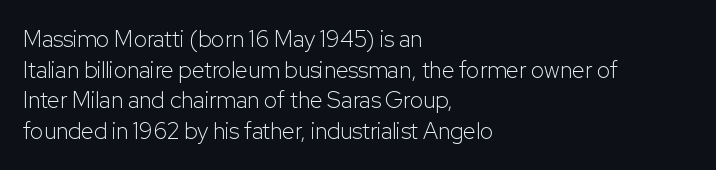
{"italic": "no", "bold": "no", "underline": "no", "align": "left", "line_spacing": "normal", "line_spacing_ratio": 1.33, "letter_spacing": "normal", "letter_spacing_em": 0.0, "glyph_px": 23}
